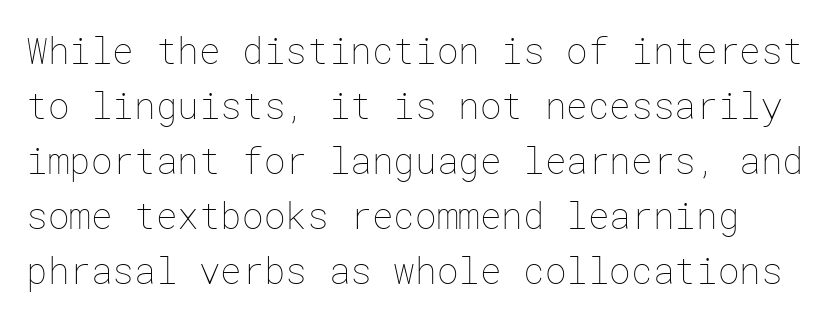
Q: Is the text bold? A: No.
Q: Is the text italic (slanted)? A: No, it is upright.
Q: Is the text underlined? A: No.
Q: Is the spacing between letters normal or unusually wide? A: Normal.
Q: Is the spacing between lines tight, normal or loose? A: Normal.
Q: Width (condensed, normal, or wide)? A: Normal.
Q: Stroke contrast? A: Low.
Q: x-height? A: Medium.
